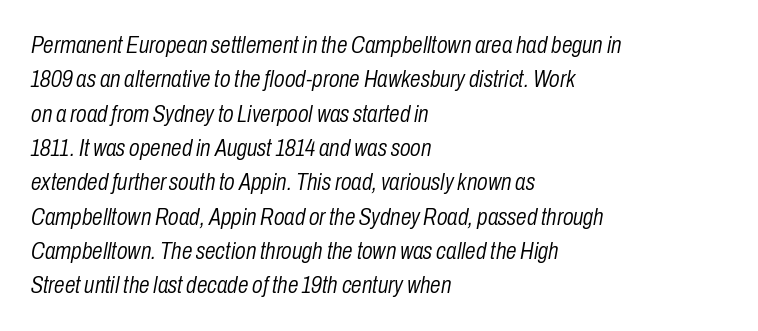
{"italic": "yes", "lean": "right", "slant_degrees": 10, "bold": "no", "underline": "no", "align": "left", "line_spacing": "normal", "line_spacing_ratio": 1.43, "letter_spacing": "normal", "letter_spacing_em": 0.0, "glyph_px": 24}
